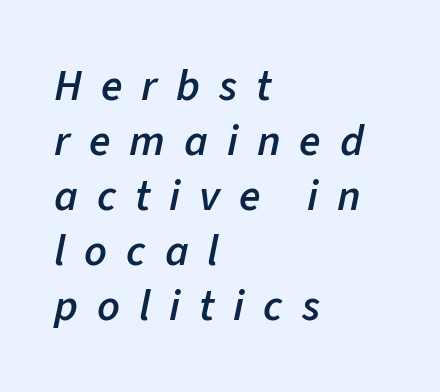
Q: Is the text bold? A: Semi-bold.
Q: Is the text italic (slanted)? A: Yes, it leans right by about 11 degrees.
Q: Is the text underlined? A: No.
Q: How is the paragraph aligned? A: Left-aligned.
Q: Is the spacing between letters normal or unusually wide? A: Unusually wide.
Q: Is the spacing between lines tight, normal or loose? A: Normal.
Q: Width (condensed, normal, or wide)? A: Normal.
Q: Stroke contrast? A: Low.
Q: x-height? A: Medium.
Q: Monospaced? A: No.
